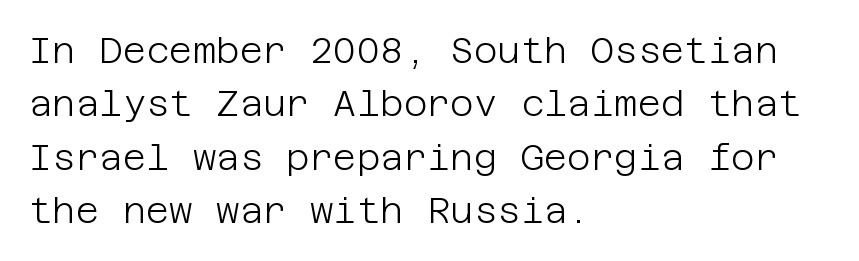
Bare-footed words on every line. The weight would be labelled regular, book, light, or lighter still. Vertically, the passage feels balanced, rows spaced as you'd expect. There is no visible air inserted between adjacent glyphs. Which margin do the lines hug? The left one — the right edge is uneven.
